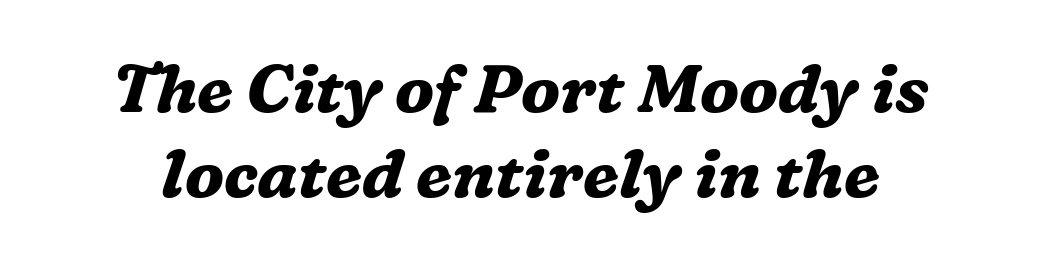
The image shows 67 px bold serif type, italic (leaning right); set normal line spacing (1.27x), normal letter spacing, not underlined; medium stroke contrast and a medium x-height.
